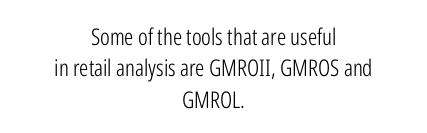
The image shows 23 px text type, upright; set centered, normal line spacing (1.36x), normal letter spacing, not underlined.
